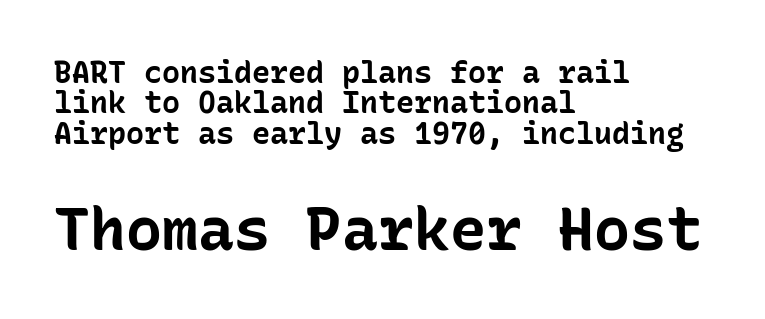
{"serif": "no", "italic": "no", "bold": "yes", "weight": "bold", "width": "normal", "stroke_contrast": "low", "x_height": "medium", "monospaced": "yes", "underline": "no", "align": "left", "line_spacing": "tight", "line_spacing_ratio": 1.01, "letter_spacing": "normal", "letter_spacing_em": 0.0, "larger_block": "second", "size_ratio": 2.0, "glyph_px": 60}
